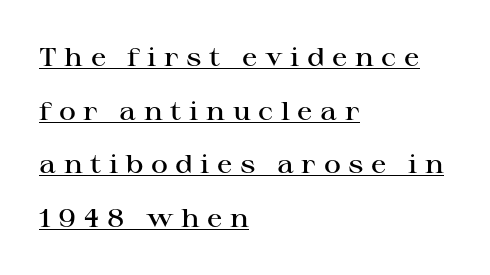
{"italic": "no", "bold": "semi", "underline": "yes", "align": "left", "line_spacing": "loose", "line_spacing_ratio": 2.06, "letter_spacing": "wide", "letter_spacing_em": 0.29, "glyph_px": 26}
